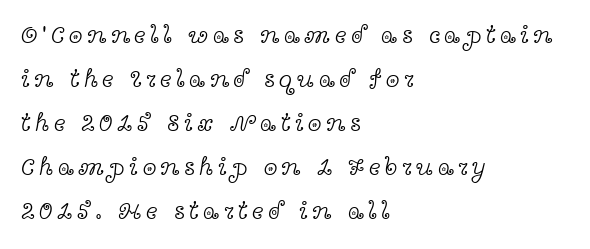
The image shows 25 px text type, upright; set left-aligned, line spacing 1.76x, not underlined.
